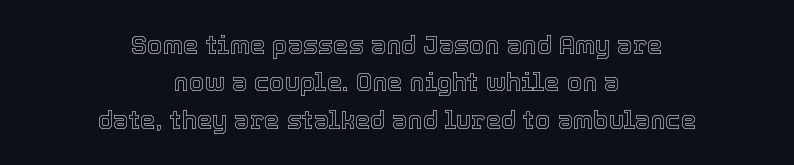
The image shows 25 px text type, upright; set centered, normal line spacing (1.5x), normal letter spacing, not underlined.
